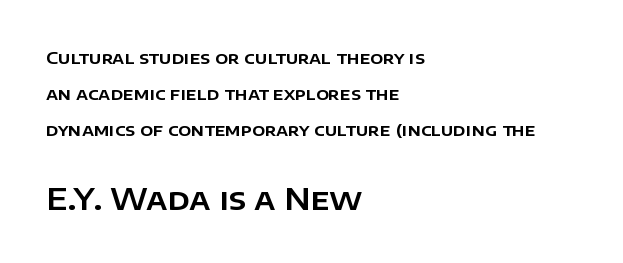
Bigger letters appear in the bottom chunk; the top chunk is reduced. The characters display no serif detailing; their extremities are plain. Nobody drew a line under any word here. A student would call this left alignment; a typographer would say flush left, rag right. Characters follow at the spacing the type designer built in. The leading is generous, giving the passage an open texture.
